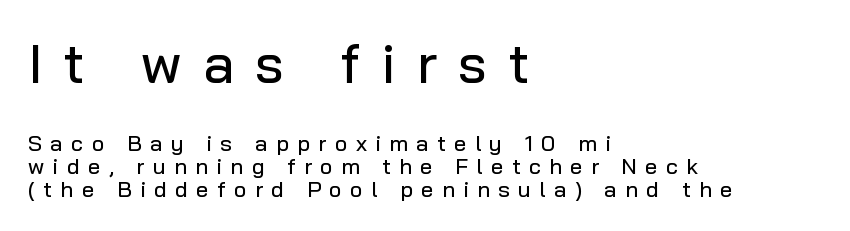
The image shows 55 px sans-serif type, upright; set left-aligned, tight line spacing (1.04x), unusually wide letter spacing (+0.38 em), not underlined; the first (top) block is 2.5x larger; low stroke contrast and a medium x-height.
